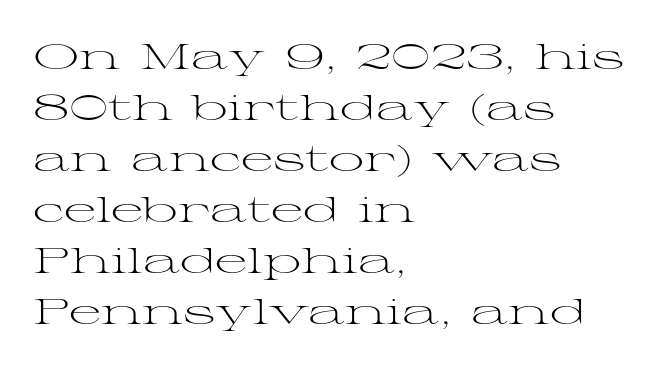
Q: Is the text bold? A: No.
Q: Is the text italic (slanted)? A: No, it is upright.
Q: Is the typeface a serif or a sans-serif typeface? A: Serif.
Q: Is the text underlined? A: No.
Q: How is the paragraph aligned? A: Left-aligned.
Q: Is the spacing between letters normal or unusually wide? A: Normal.
Q: Is the spacing between lines tight, normal or loose? A: Normal.
Q: Width (condensed, normal, or wide)? A: Wide.
Q: Stroke contrast? A: Medium.
Q: x-height? A: Medium.
Q: Monospaced? A: No.
